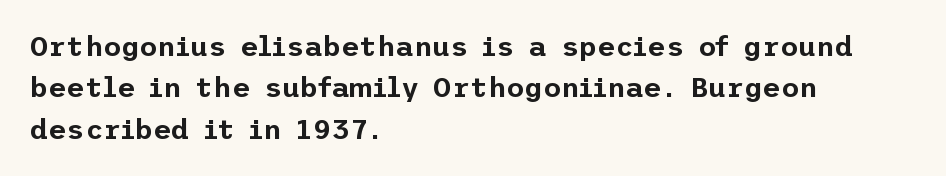
Q: Is the text italic (slanted)? A: No, it is upright.
Q: Is the typeface a serif or a sans-serif typeface? A: Sans-serif.
Q: Is the text underlined? A: No.
Q: How is the paragraph aligned? A: Left-aligned.
Q: Is the spacing between letters normal or unusually wide? A: Normal.
Q: Is the spacing between lines tight, normal or loose? A: Normal.
Q: Width (condensed, normal, or wide)? A: Normal.
Q: Stroke contrast? A: Low.
Q: x-height? A: Medium.
